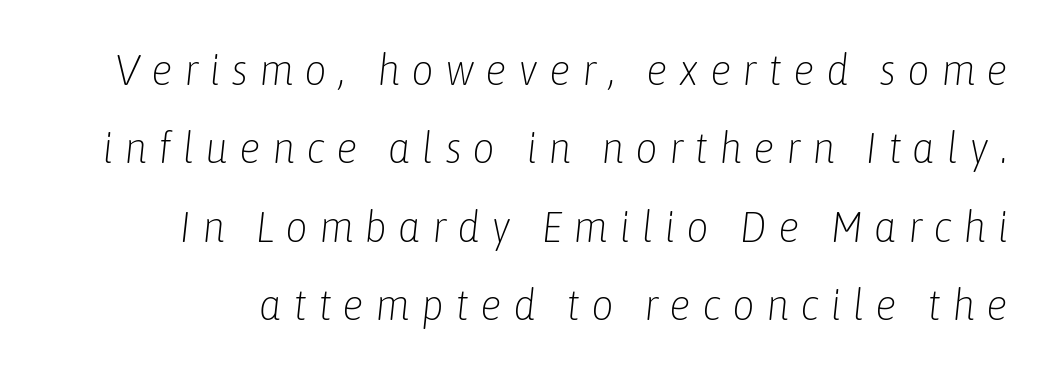
The image shows 44 px light, condensed type, italic (leaning right); set line spacing 1.78x, unusually wide letter spacing (+0.25 em), not underlined; low stroke contrast and a medium x-height.
